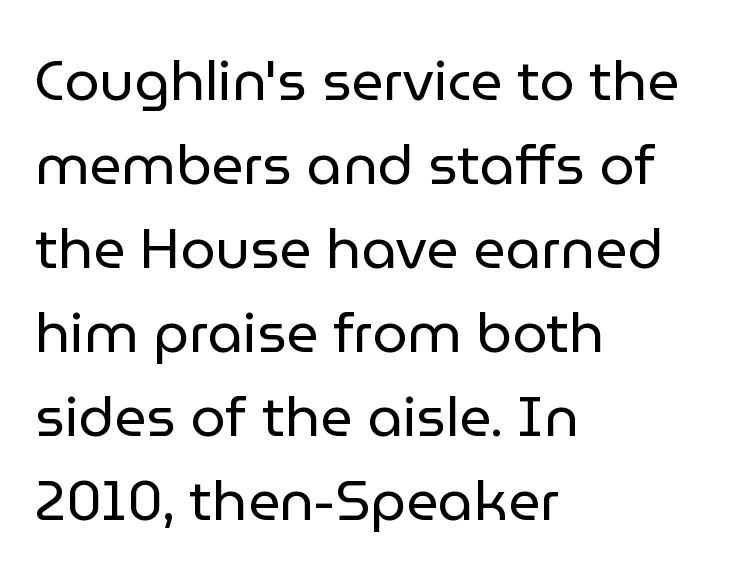
Q: Is the text bold? A: No.
Q: Is the text italic (slanted)? A: No, it is upright.
Q: Is the typeface a serif or a sans-serif typeface? A: Sans-serif.
Q: Is the text underlined? A: No.
Q: How is the paragraph aligned? A: Left-aligned.
Q: Is the spacing between letters normal or unusually wide? A: Normal.
Q: Is the spacing between lines tight, normal or loose? A: Normal.
Q: Width (condensed, normal, or wide)? A: Normal.
Q: Stroke contrast? A: Low.
Q: x-height? A: Medium.
Q: Monospaced? A: No.
